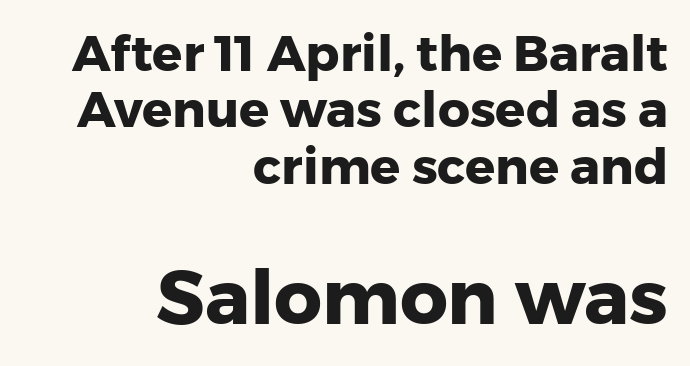
The image shows 75 px heavy sans-serif type, upright; set right-aligned, tight line spacing (1.13x), normal letter spacing, not underlined; the second (bottom) block is 1.5x larger; low stroke contrast and a medium x-height.
